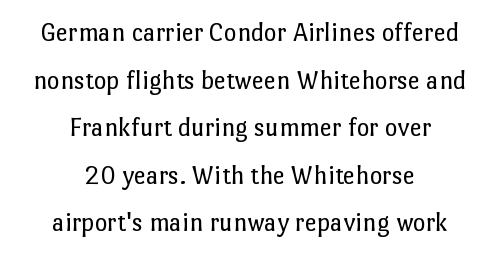
You can tell it's not italic because the verticals are truly vertical. Does extra space separate the letters? No, they use regular spacing. Centered paragraph, ragged on both sides. The font is comparable to plain body text, perhaps lighter. Unmarked baselines from the first word to the last.
